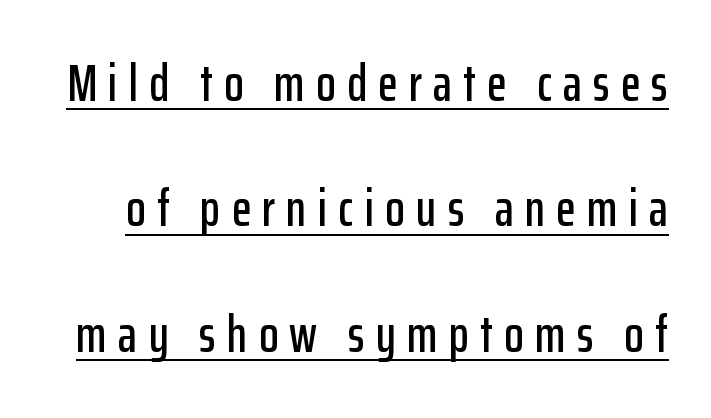
Notice the wide empty band between every row — that's loose leading. Proportional: the letters do not fall into vertical columns. Like a heading marked for emphasis, these lines bear an underscore. Classification — sans serif. The tracking jumps out immediately: characters are airy and widely separated.
